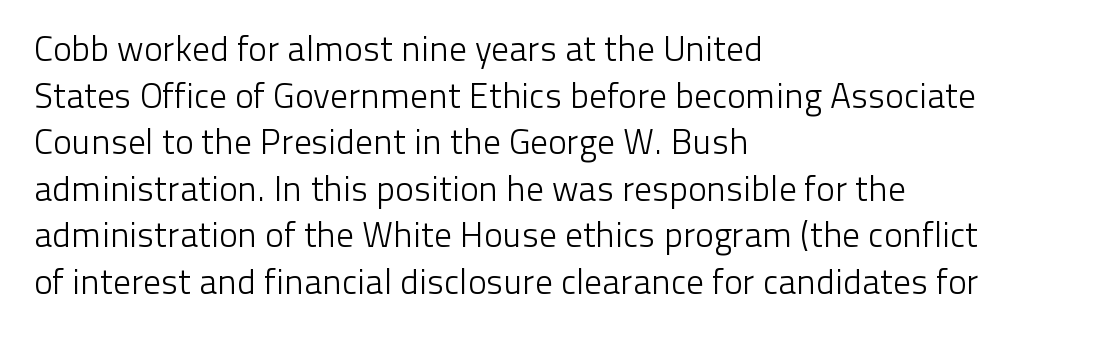
Q: Is the text bold? A: No.
Q: Is the text italic (slanted)? A: No, it is upright.
Q: Is the typeface a serif or a sans-serif typeface? A: Sans-serif.
Q: Is the text underlined? A: No.
Q: How is the paragraph aligned? A: Left-aligned.
Q: Is the spacing between letters normal or unusually wide? A: Normal.
Q: Is the spacing between lines tight, normal or loose? A: Normal.
Q: Width (condensed, normal, or wide)? A: Normal.
Q: Stroke contrast? A: Low.
Q: x-height? A: Medium.
Q: Monospaced? A: No.
